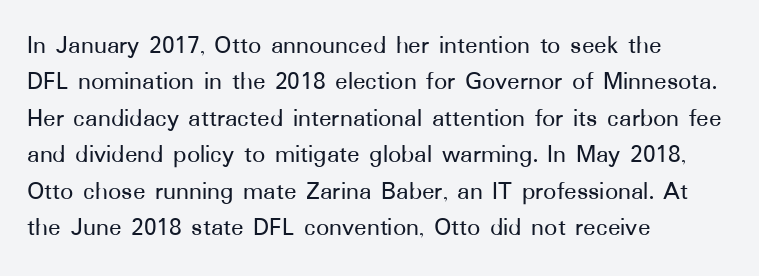
Each line starts at the same left margin while the right side varies. There is no visible air inserted between adjacent glyphs. Baseline-to-baseline distance is the conventional proportion of letter height. No italicization has been applied; the sample stays upright.
